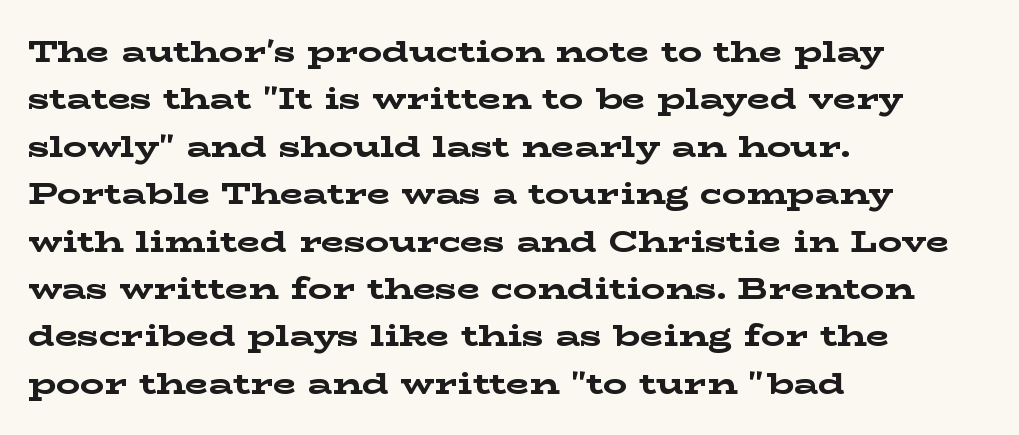
No extra tracking has been applied to these lines. Is this a fixed-width face? No — the glyphs have proportional, varying widths. Unlike a clean sans, this face finishes its strokes with serifs. Emphasis by weight is at full strength: bold. Rows of type keep a routine distance in the vertical direction. Where is the straight margin? On the left.
